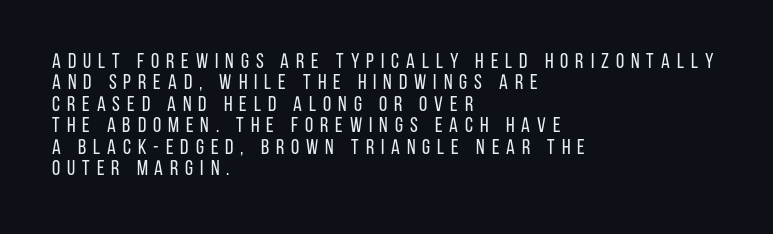
Q: Is the text bold? A: No.
Q: Is the text italic (slanted)? A: No, it is upright.
Q: Is the text underlined? A: No.
Q: How is the paragraph aligned? A: Left-aligned.
Q: Is the spacing between letters normal or unusually wide? A: Unusually wide.
Q: Is the spacing between lines tight, normal or loose? A: Tight.
